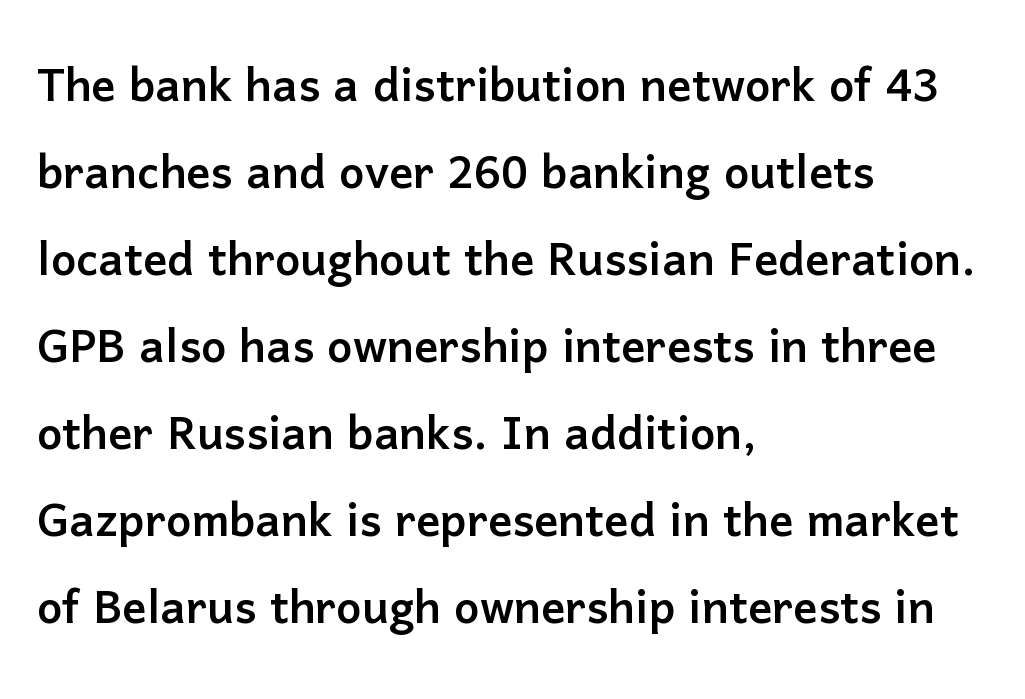
Q: Is the text italic (slanted)? A: No, it is upright.
Q: Is the typeface a serif or a sans-serif typeface? A: Sans-serif.
Q: Is the text underlined? A: No.
Q: How is the paragraph aligned? A: Left-aligned.
Q: Is the spacing between letters normal or unusually wide? A: Normal.
Q: Is the spacing between lines tight, normal or loose? A: Normal.
Q: Width (condensed, normal, or wide)? A: Normal.
Q: Stroke contrast? A: Low.
Q: x-height? A: Medium.
Q: Monospaced? A: No.
